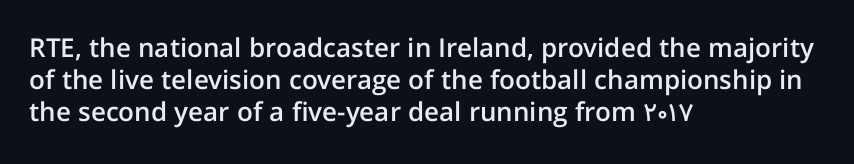
The image shows 26 px text type, upright; set left-aligned, line spacing 1.23x, normal letter spacing, not underlined.
